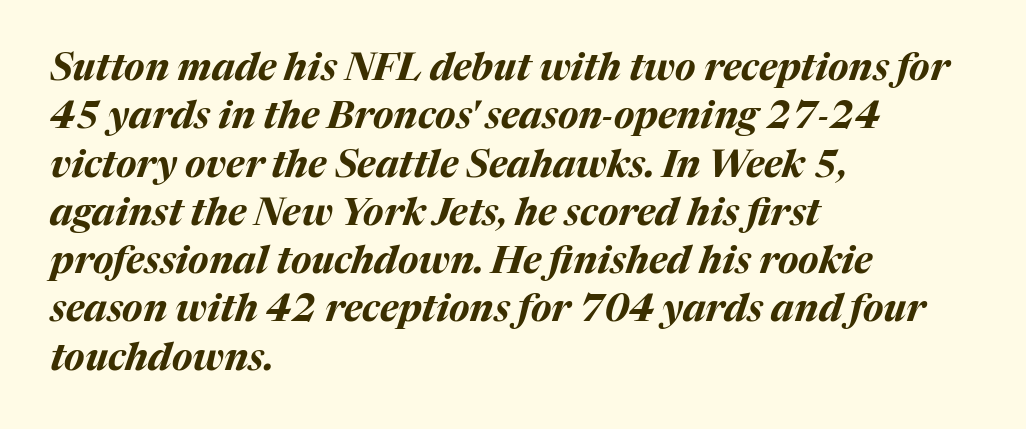
The letters are slanted; this is an italic face. Does the leading feel generous? No, just average. The passage shown is typed in a proportional face where columns would drift. The gap between lines stays unmarked.
